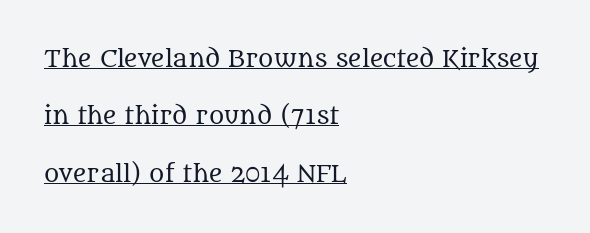
The image shows 23 px text type, upright; set left-aligned, loose line spacing (2.5x), normal letter spacing, underlined.
